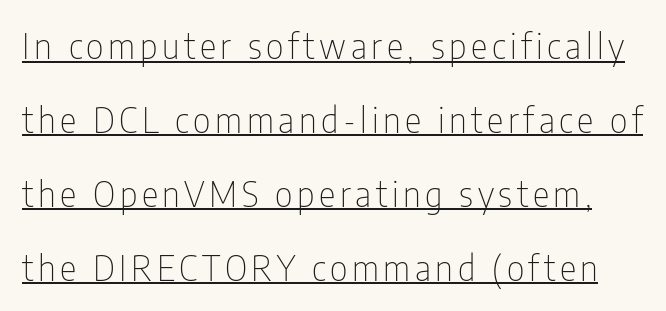
{"serif": "no", "italic": "no", "bold": "no", "weight": "thin", "width": "condensed", "stroke_contrast": "low", "x_height": "medium", "monospaced": "no", "underline": "yes", "line_spacing": "loose", "line_spacing_ratio": 2.11, "glyph_px": 35}
